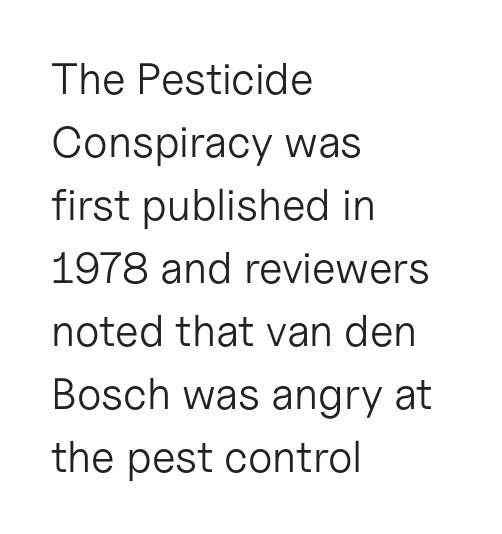
The letters advance in unequal steps, a hallmark of proportional type. The zone under the glyphs is completely vacant. The space between consecutive lines is moderate. The letters sit at their default tracking, neither squeezed nor spread. One-word summary of the alignment: left.
